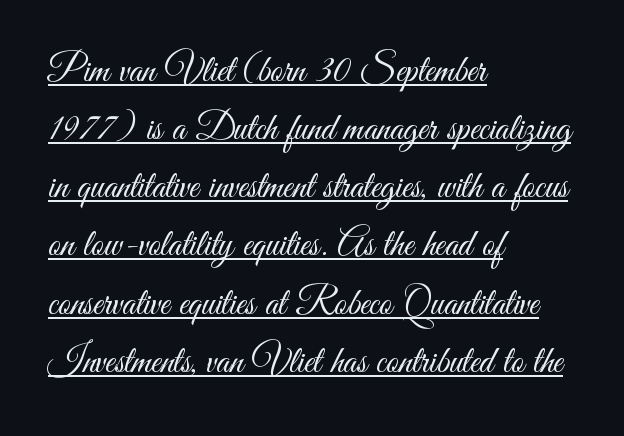
Q: Is the text bold? A: No.
Q: Is the text italic (slanted)? A: Yes.
Q: Is the typeface a serif or a sans-serif typeface? A: Sans-serif.
Q: Is the text underlined? A: Yes.
Q: How is the paragraph aligned? A: Left-aligned.
Q: Is the spacing between letters normal or unusually wide? A: Normal.
Q: Is the spacing between lines tight, normal or loose? A: Normal.
Q: Width (condensed, normal, or wide)? A: Condensed.
Q: Stroke contrast? A: Medium.
Q: x-height? A: Small.
Q: Monospaced? A: No.
